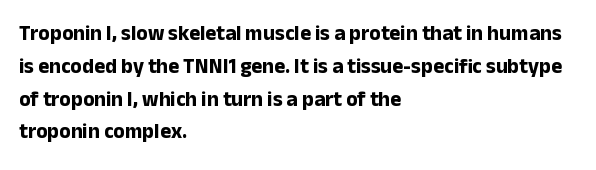
The image shows 21 px bold type, upright; set left-aligned, normal line spacing (1.56x), normal letter spacing, not underlined.
